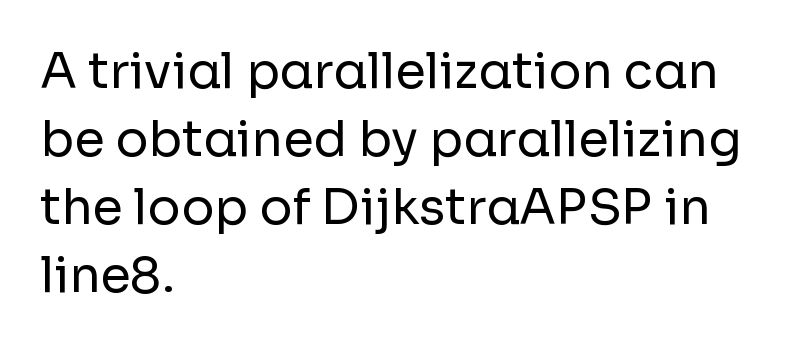
Line starts are locked; line ends wander. Words float on clear page, feet unadorned. Stroke thickness stays within the range of a standard reading face or lighter. Do the characters align in a grid? No, the font is proportional. The rendering uses a moderate line-height, typical for paragraphs.
